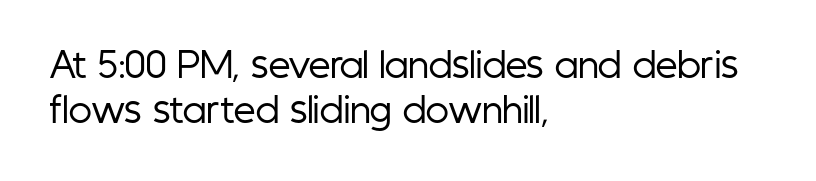
Q: Is the text bold? A: No.
Q: Is the text italic (slanted)? A: No, it is upright.
Q: Is the typeface a serif or a sans-serif typeface? A: Sans-serif.
Q: Is the text underlined? A: No.
Q: How is the paragraph aligned? A: Left-aligned.
Q: Is the spacing between letters normal or unusually wide? A: Normal.
Q: Is the spacing between lines tight, normal or loose? A: Normal.
Q: Width (condensed, normal, or wide)? A: Condensed.
Q: Stroke contrast? A: Low.
Q: x-height? A: Medium.
Q: Monospaced? A: No.
